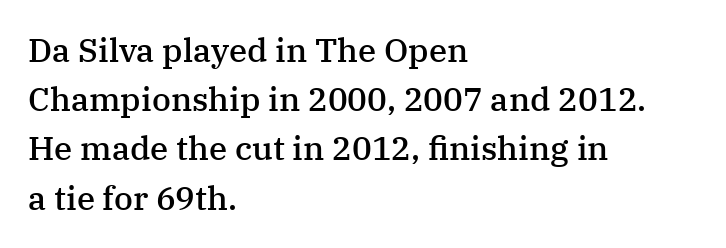
The image shows 33 px semibold serif type, upright; set left-aligned, normal line spacing (1.49x), normal letter spacing, not underlined; medium stroke contrast and a medium x-height.
